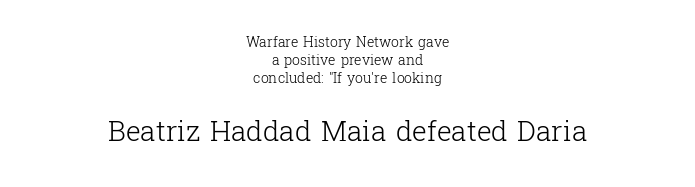
The passage shown stacks its lines at a standard gap. Which of the two is more prominent by size? The second, at the bottom. A student would call this center alignment; a typographer would say set centered. Ascenders rise straight up at ninety degrees.
